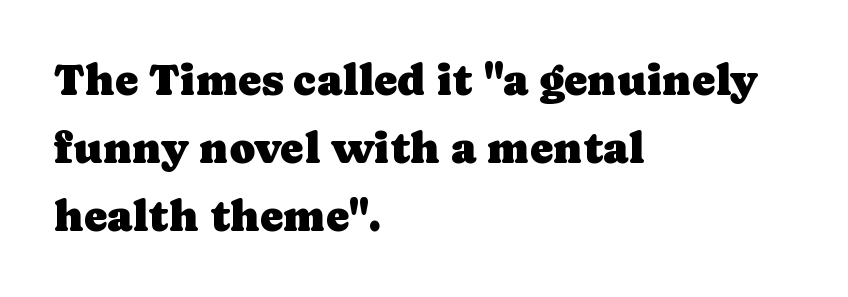
When letters stand straight like this, we call the style roman or upright. You could call the tracking neutral — neither tight nor loose. Interline gaps are of average width in this sample. The rendering uses natural spacing where letterforms have individual widths.
